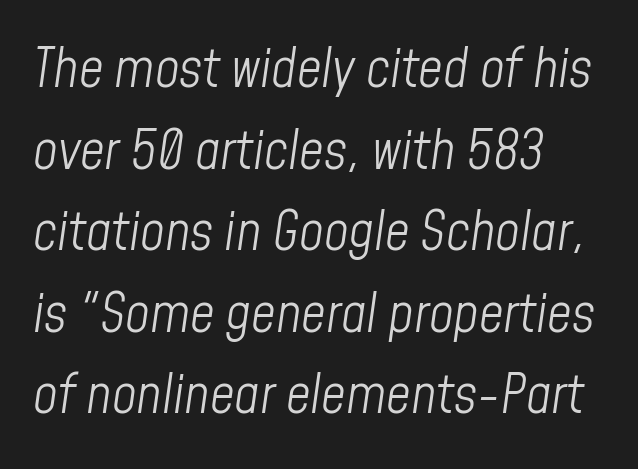
Q: Is the text bold? A: No.
Q: Is the text italic (slanted)? A: Yes, it leans right by about 8 degrees.
Q: Is the text underlined? A: No.
Q: How is the paragraph aligned? A: Left-aligned.
Q: Is the spacing between letters normal or unusually wide? A: Normal.
Q: Is the spacing between lines tight, normal or loose? A: Normal.
Q: Width (condensed, normal, or wide)? A: Condensed.
Q: Stroke contrast? A: Low.
Q: x-height? A: Medium.
Q: Monospaced? A: No.
